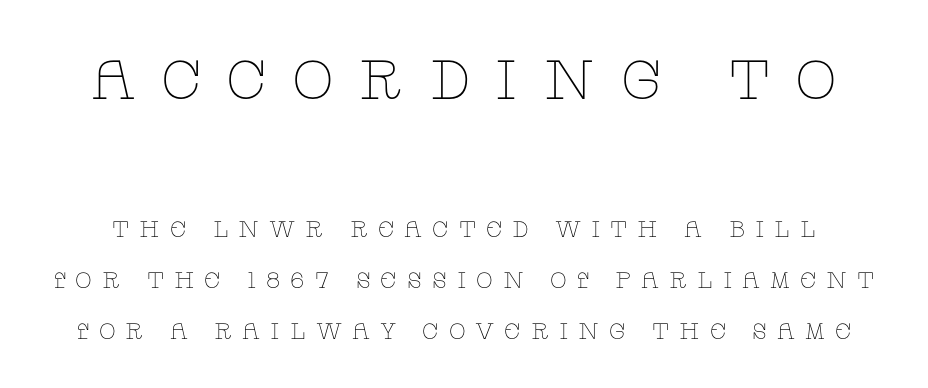
The image shows 55 px thin, wide serif type, upright; set loose line spacing (2.31x), unusually wide letter spacing (+0.45 em), not underlined; the first (top) block is 2.5x larger; low stroke contrast and a large x-height.
